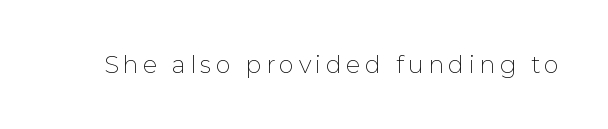
The image shows 24 px text type, upright; set not underlined.
